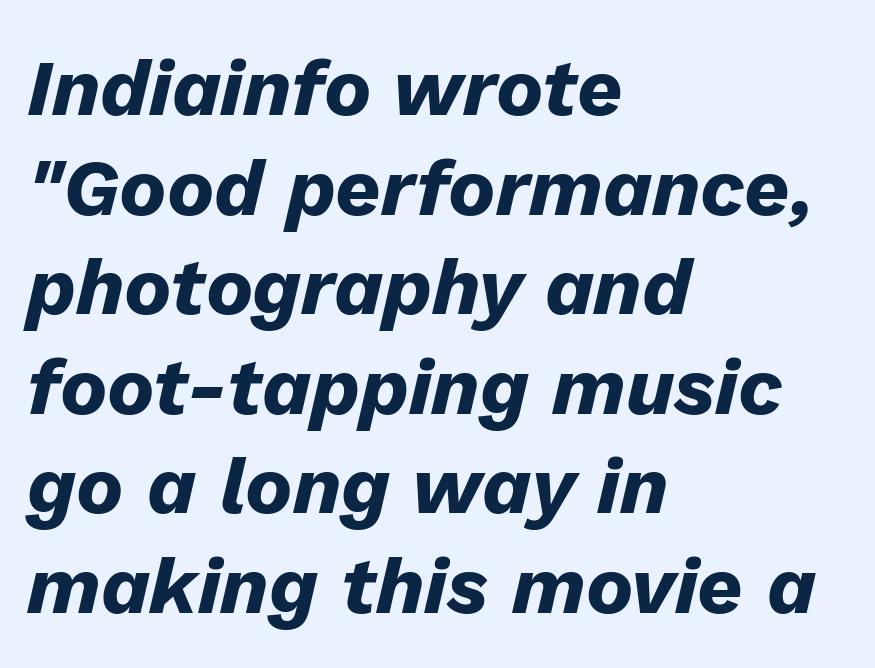
{"italic": "yes", "lean": "right", "slant_degrees": 13, "bold": "yes", "weight": "heavy", "width": "normal", "stroke_contrast": "low", "x_height": "medium", "monospaced": "no", "underline": "no", "align": "left", "line_spacing": "normal", "line_spacing_ratio": 1.26, "letter_spacing": "normal", "letter_spacing_em": 0.0, "glyph_px": 79}
